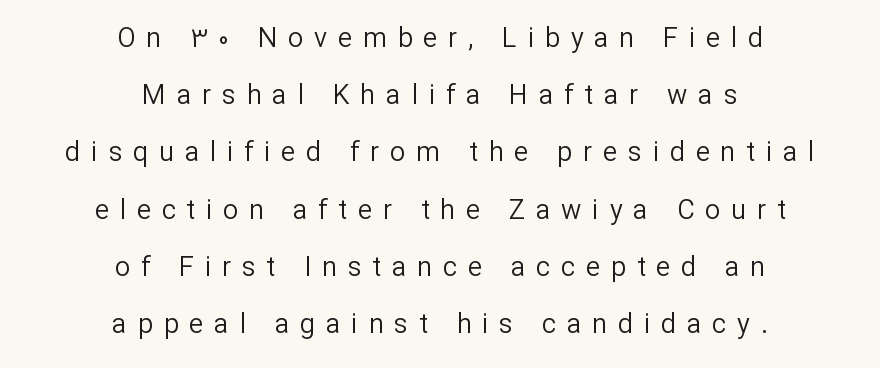
{"italic": "no", "bold": "no", "underline": "no", "align": "center", "line_spacing": "loose", "line_spacing_ratio": 2.12, "letter_spacing": "wide", "letter_spacing_em": 0.4, "glyph_px": 27}
